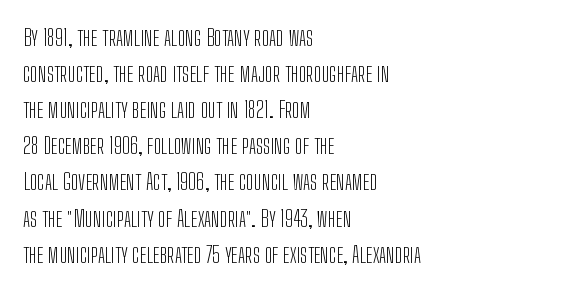
{"italic": "no", "bold": "no", "underline": "no", "align": "left", "line_spacing": "normal", "line_spacing_ratio": 1.57, "letter_spacing": "normal", "letter_spacing_em": 0.0, "glyph_px": 23}
